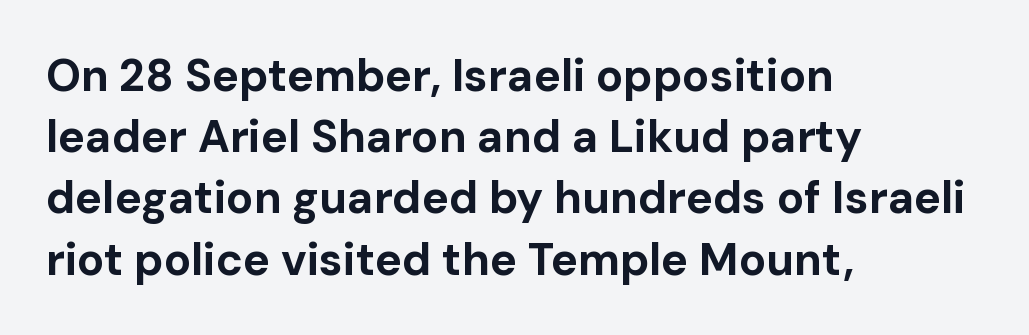
Heft: maximum for text — a bold. Is the block centered? No — it sits flush against the left margin. The designer went with a sans here, leaving each stem footless. Think of a printed novel: that variable character pitch is what you see here.
